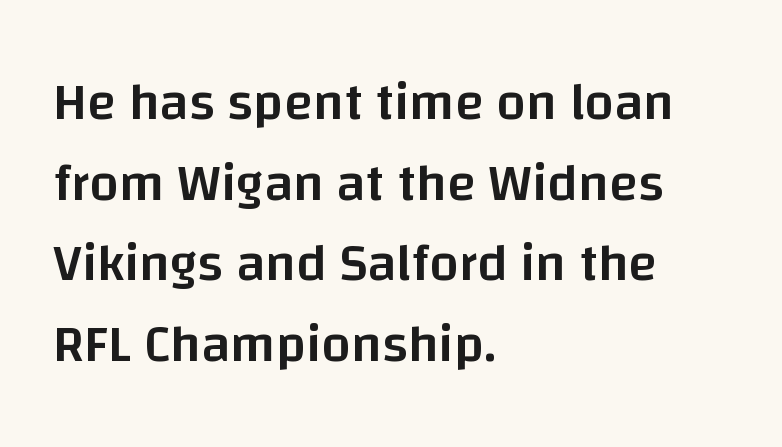
{"serif": "no", "italic": "no", "bold": "semi", "weight": "semibold", "width": "normal", "stroke_contrast": "low", "x_height": "large", "monospaced": "no", "underline": "no", "align": "left", "line_spacing": "normal", "line_spacing_ratio": 1.52, "letter_spacing": "normal", "letter_spacing_em": 0.0, "glyph_px": 53}
